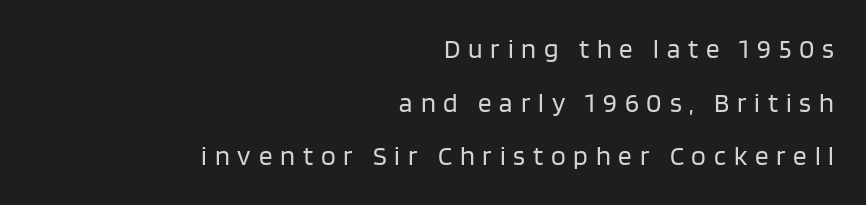
The image shows 27 px text type, upright; set right-aligned, loose line spacing (1.99x), unusually wide letter spacing (+0.29 em), not underlined.
